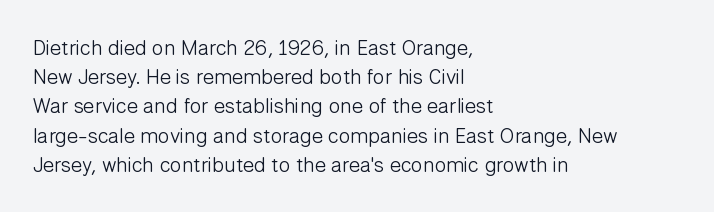
Tracking here is standard; glyphs follow each other at the usual distance. Heft: none added — not bold. These lines are set flush left with a ragged right edge. The letters stand straight up with perfectly vertical stems. Has an underline been added? It has not.
